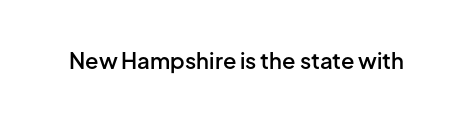
There is no visible air inserted between adjacent glyphs. The characters look somewhat weighty, a semibold short of true bold. Check the space under the baseline: it is left empty. Ascenders rise straight up at ninety degrees.
